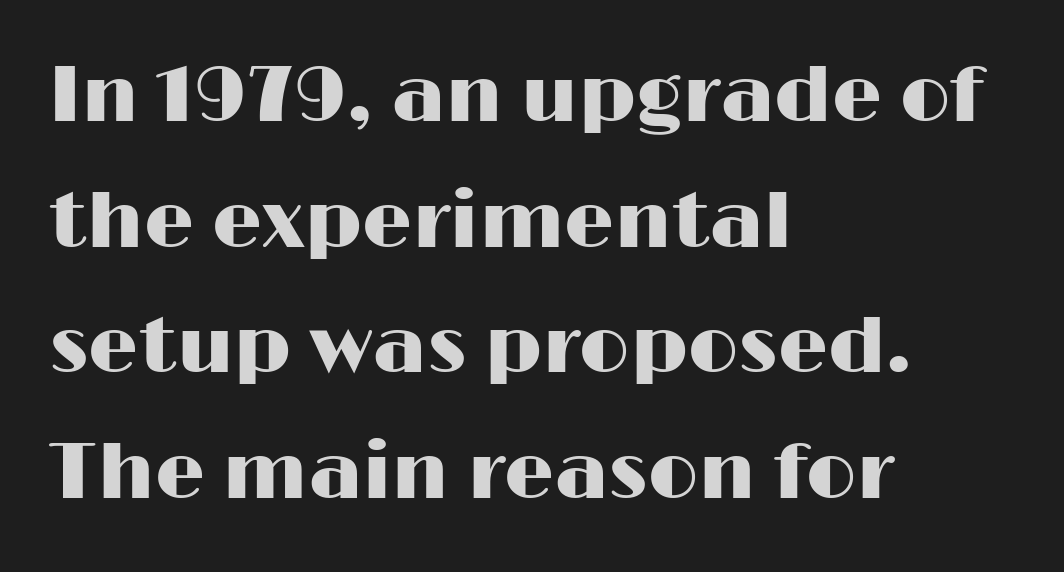
The image shows 79 px wide sans-serif type, upright; set left-aligned, normal line spacing (1.59x), normal letter spacing, not underlined; high stroke contrast and a medium x-height.
